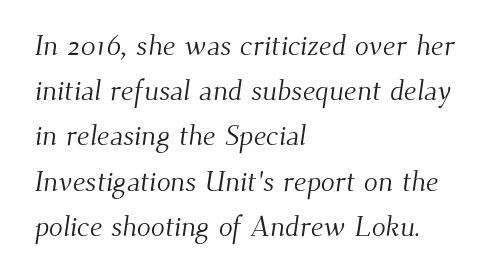
Q: Is the text bold? A: No.
Q: Is the typeface a serif or a sans-serif typeface? A: Serif.
Q: Is the text underlined? A: No.
Q: How is the paragraph aligned? A: Left-aligned.
Q: Is the spacing between letters normal or unusually wide? A: Normal.
Q: Is the spacing between lines tight, normal or loose? A: Normal.
Q: Width (condensed, normal, or wide)? A: Normal.
Q: Stroke contrast? A: Medium.
Q: x-height? A: Small.
Q: Monospaced? A: No.
